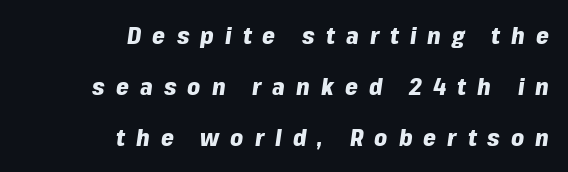
The image shows 23 px bold type, italic (leaning right); set right-aligned, loose line spacing (2.21x), unusually wide letter spacing (+0.48 em), not underlined.
